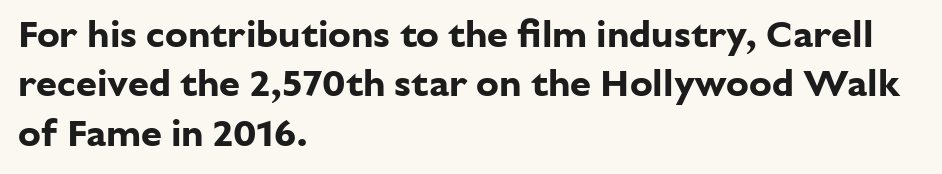
The image shows 38 px bold sans-serif type, upright; set left-aligned, normal line spacing (1.3x), normal letter spacing, not underlined; low stroke contrast and a medium x-height.
